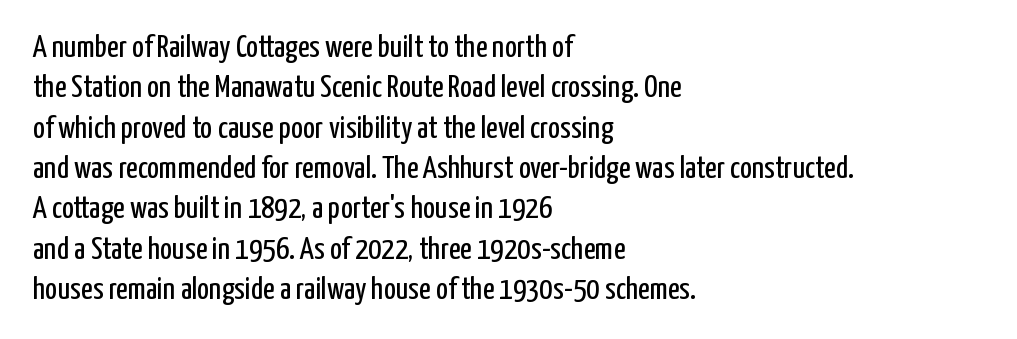
The gap between lines stays unmarked. Is this a fixed-width face? No — the glyphs have proportional, varying widths. What's the leading like? Ordinary, nothing unusual. Unlike italic type, these characters show no tilt at all. Nope, no serifs anywhere on these letters.
